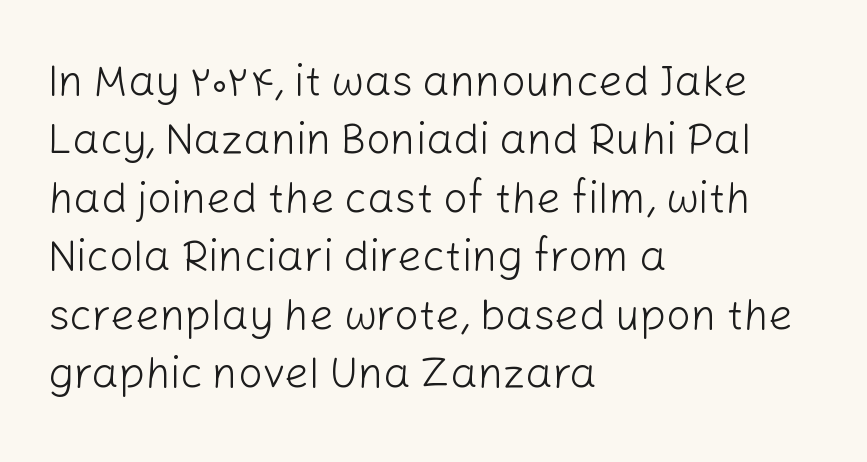
Q: Is the text bold? A: No.
Q: Is the text italic (slanted)? A: No, it is upright.
Q: Is the typeface a serif or a sans-serif typeface? A: Sans-serif.
Q: Is the text underlined? A: No.
Q: How is the paragraph aligned? A: Left-aligned.
Q: Is the spacing between letters normal or unusually wide? A: Normal.
Q: Is the spacing between lines tight, normal or loose? A: Normal.
Q: Width (condensed, normal, or wide)? A: Normal.
Q: Stroke contrast? A: Low.
Q: x-height? A: Medium.
Q: Monospaced? A: No.
